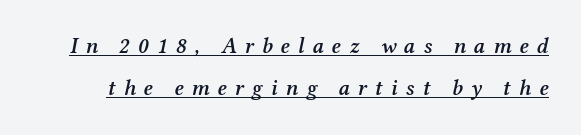
Q: Is the text bold? A: Semi-bold.
Q: Is the text italic (slanted)? A: Yes, it leans right by about 12 degrees.
Q: Is the text underlined? A: Yes.
Q: Is the spacing between letters normal or unusually wide? A: Unusually wide.
Q: Is the spacing between lines tight, normal or loose? A: Loose.
